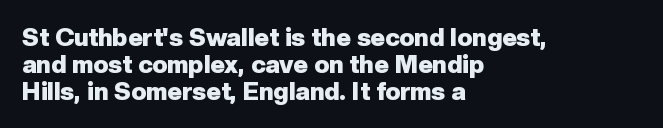
A student would call this left alignment; a typographer would say flush left, rag right. This is the regular roman posture of the typeface. Emphasis by weight is at full strength: bold. The gap between lines stays unmarked. The rendering keeps characters at their native spacing.
